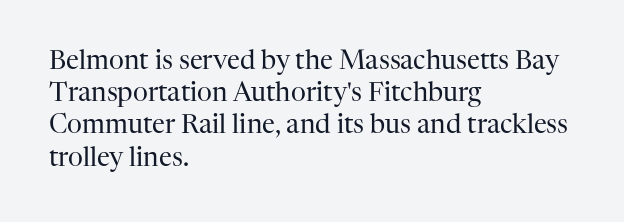
{"italic": "no", "bold": "no", "underline": "no", "align": "left", "line_spacing_ratio": 1.24, "letter_spacing": "normal", "letter_spacing_em": 0.0, "glyph_px": 26}
